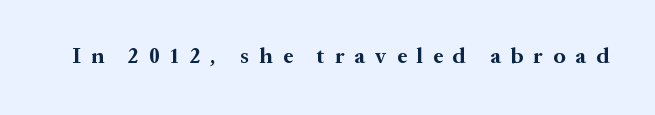
The image shows 22 px bold type, upright; set unusually wide letter spacing (+0.46 em), not underlined.
